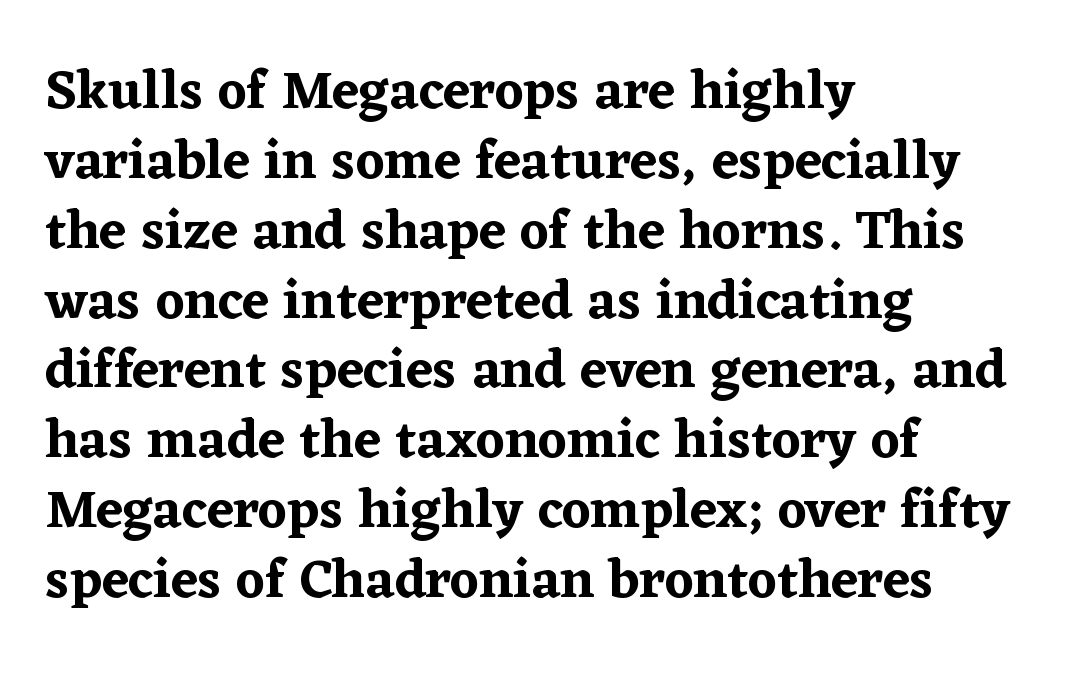
Inter-character spacing is left at the font's built-in metrics. A student would call this left alignment; a typographer would say flush left, rag right. How would I describe the line gaps? Plain and ordinary. Rendered with straight, roman letterforms. Underline: absent.
